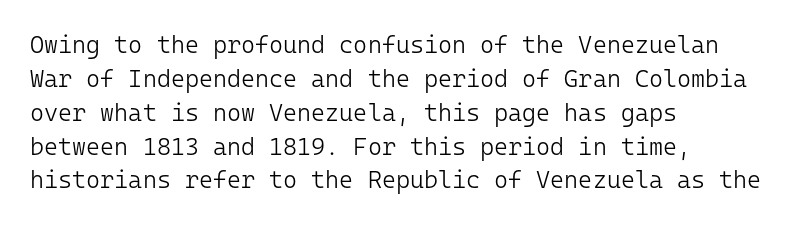
Q: Is the text bold? A: No.
Q: Is the text italic (slanted)? A: No, it is upright.
Q: Is the text underlined? A: No.
Q: How is the paragraph aligned? A: Left-aligned.
Q: Is the spacing between letters normal or unusually wide? A: Normal.
Q: Is the spacing between lines tight, normal or loose? A: Normal.
